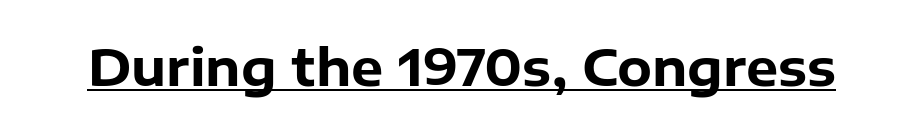
The characters look thick and weighty, a clear bold. A typesetter would call this proportional, since set widths differ per character. Each letter's strokes conclude bluntly, with no projecting serifs. Each word holds together tightly as a unit, with standard inter-letter gaps.
